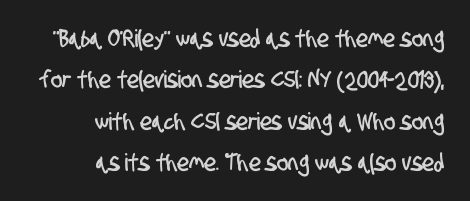
Casual observation: everything's shoved over to the right. The gap between lines stays unmarked. How are the letters spaced? Ordinarily, with no added tracking.
